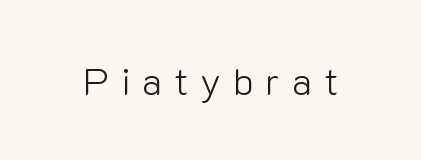
Q: Is the text bold? A: No.
Q: Is the text italic (slanted)? A: No, it is upright.
Q: Is the typeface a serif or a sans-serif typeface? A: Sans-serif.
Q: Is the text underlined? A: No.
Q: Is the spacing between letters normal or unusually wide? A: Unusually wide.
Q: Width (condensed, normal, or wide)? A: Normal.
Q: Stroke contrast? A: Low.
Q: x-height? A: Medium.
Q: Monospaced? A: No.
